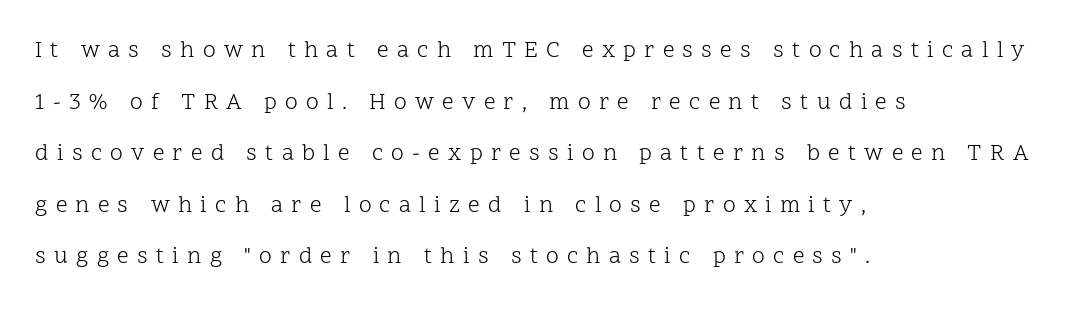
The image shows 23 px text type, upright; set left-aligned, loose line spacing (2.24x), unusually wide letter spacing (+0.36 em), not underlined.
